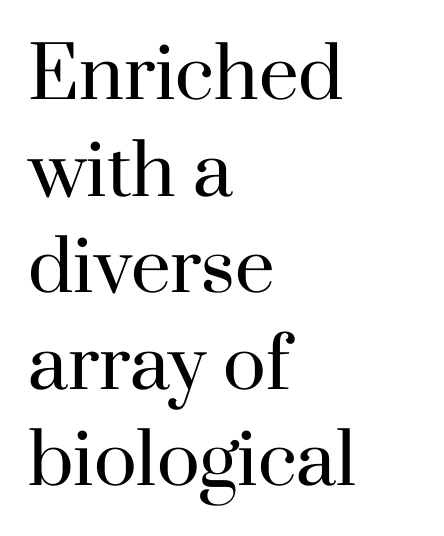
A quiet, ordinary-to-light weight characterises the typeface. Lines of text with bare space underneath. Observe the serifs anchoring each vertical stroke in this sample. Short and long lines alike share a common starting point at left. Designer's note — italics off, roman on. Spacing between characters is what you'd get straight out of the box.
